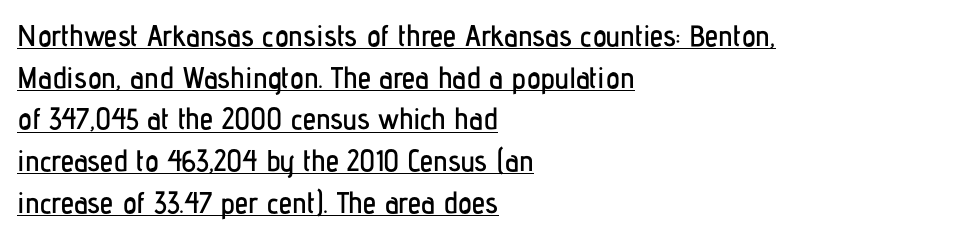
Q: Is the text italic (slanted)? A: No, it is upright.
Q: Is the typeface a serif or a sans-serif typeface? A: Sans-serif.
Q: Is the text underlined? A: Yes.
Q: How is the paragraph aligned? A: Left-aligned.
Q: Is the spacing between letters normal or unusually wide? A: Normal.
Q: Is the spacing between lines tight, normal or loose? A: Normal.
Q: Width (condensed, normal, or wide)? A: Condensed.
Q: Stroke contrast? A: Low.
Q: x-height? A: Medium.
Q: Monospaced? A: No.
